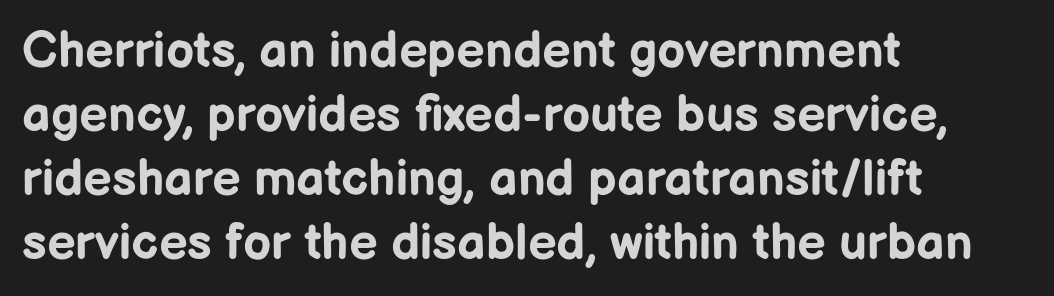
The rendering uses natural spacing where letterforms have individual widths. The typesetter chose a ragged-right arrangement here. The letters sit at their default tracking, neither squeezed nor spread. Bare-footed words on every line. Notice how descenders clear the ascenders below comfortably — that's standard leading.
